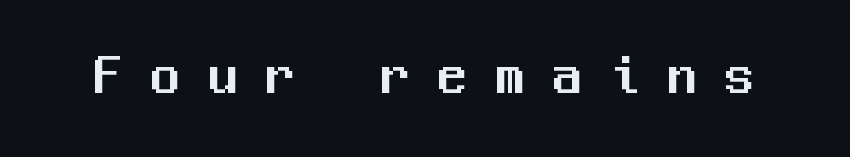
The image shows 58 px sans-serif type, upright, monospaced; set unusually wide letter spacing (+0.49 em), not underlined; medium stroke contrast and a medium x-height.
